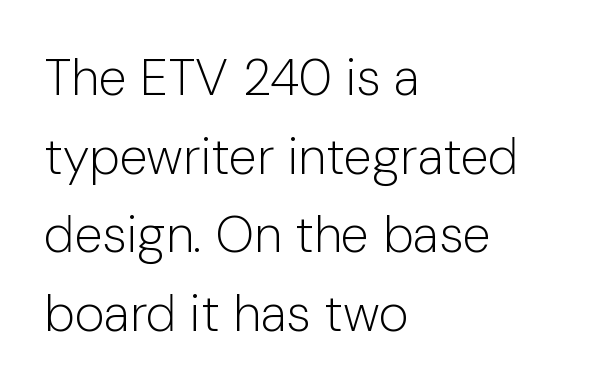
The image shows 51 px light sans-serif type, upright; set left-aligned, normal line spacing (1.54x), normal letter spacing, not underlined; low stroke contrast and a medium x-height.
